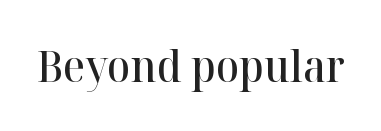
Q: Is the text bold? A: Semi-bold.
Q: Is the text italic (slanted)? A: No, it is upright.
Q: Is the typeface a serif or a sans-serif typeface? A: Serif.
Q: Is the text underlined? A: No.
Q: Is the spacing between letters normal or unusually wide? A: Normal.
Q: Width (condensed, normal, or wide)? A: Normal.
Q: Stroke contrast? A: High.
Q: x-height? A: Medium.
Q: Monospaced? A: No.
